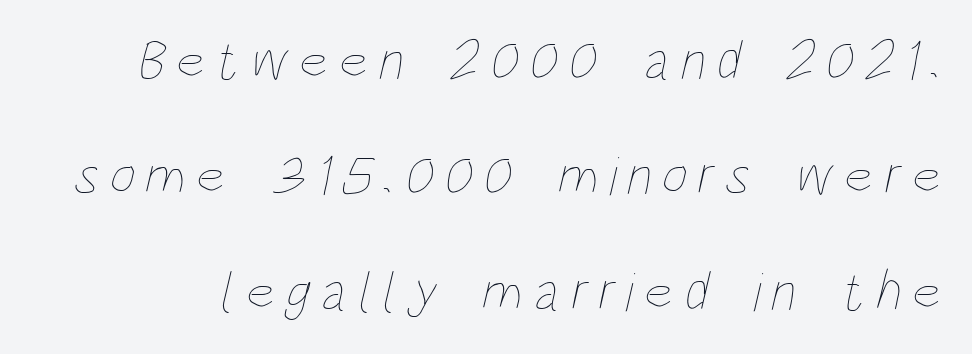
A great deal of white space separates one row of letters from the next. The strokes carry an ordinary text weight at most. The zone under the glyphs is completely vacant. Each letter keeps its own natural width here, so spacing adapts to shape.
